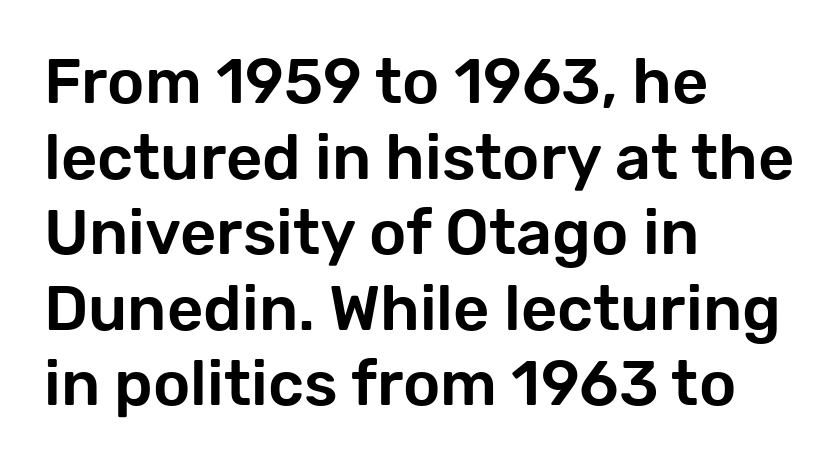
The image shows 63 px sans-serif type, upright; set left-aligned, line spacing 1.2x, normal letter spacing, not underlined; low stroke contrast and a medium x-height.
